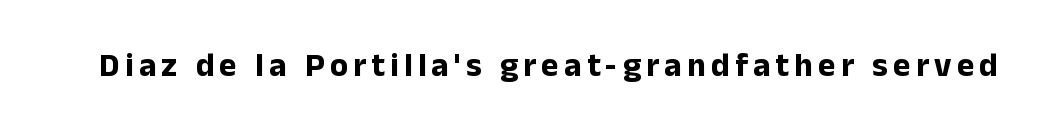
No word sits above an underline. What kind of face is this? One without serifs — a sans. Proportional: the letters do not fall into vertical columns. Tall strokes in this sample are plumb rather than angled. The characters look thick and weighty, a clear bold.
